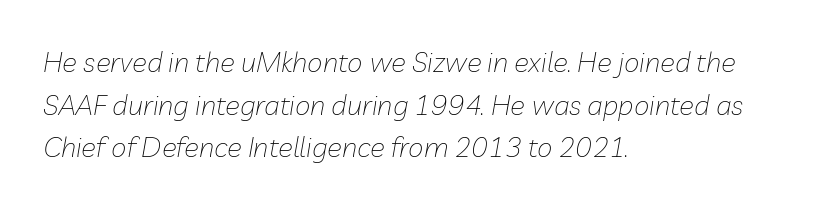
{"italic": "yes", "lean": "right", "slant_degrees": 10, "bold": "no", "weight": "thin", "width": "normal", "stroke_contrast": "low", "x_height": "medium", "monospaced": "no", "underline": "no", "align": "left", "line_spacing": "normal", "line_spacing_ratio": 1.52, "letter_spacing": "normal", "letter_spacing_em": 0.0, "glyph_px": 28}
